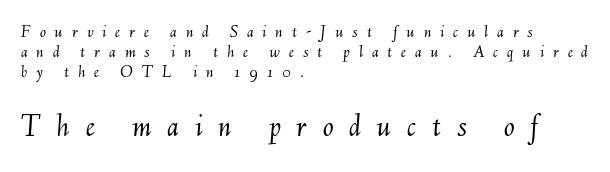
The image shows 32 px light type, italic (leaning right); set left-aligned, tight line spacing (1.11x), unusually wide letter spacing (+0.49 em), not underlined; the second (bottom) block is 1.78x larger; medium stroke contrast and a small x-height.
